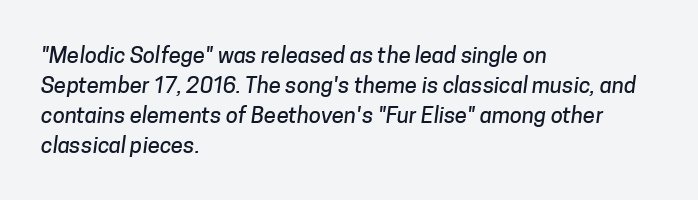
The image shows 22 px text type; set left-aligned, normal line spacing (1.36x), normal letter spacing, not underlined.
